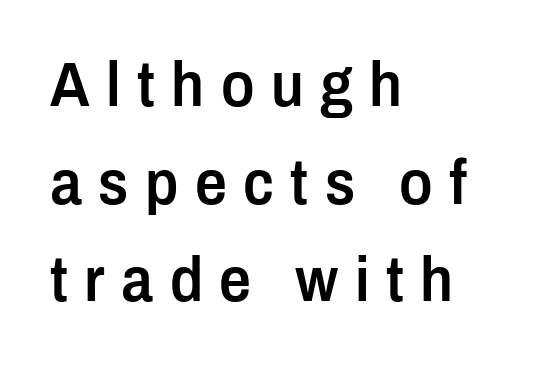
Beneath every word, the page is bare. One-word summary of the alignment: left. Leading: standard. Italic: no, the glyphs are upright roman. The tracking jumps out immediately: characters are airy and widely separated.
